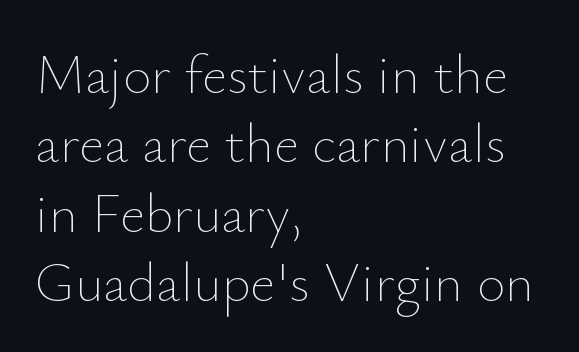
{"italic": "no", "bold": "no", "weight": "thin", "width": "normal", "stroke_contrast": "low", "x_height": "small", "monospaced": "no", "underline": "no", "align": "left", "line_spacing": "normal", "line_spacing_ratio": 1.26, "letter_spacing": "normal", "letter_spacing_em": 0.0, "glyph_px": 55}
